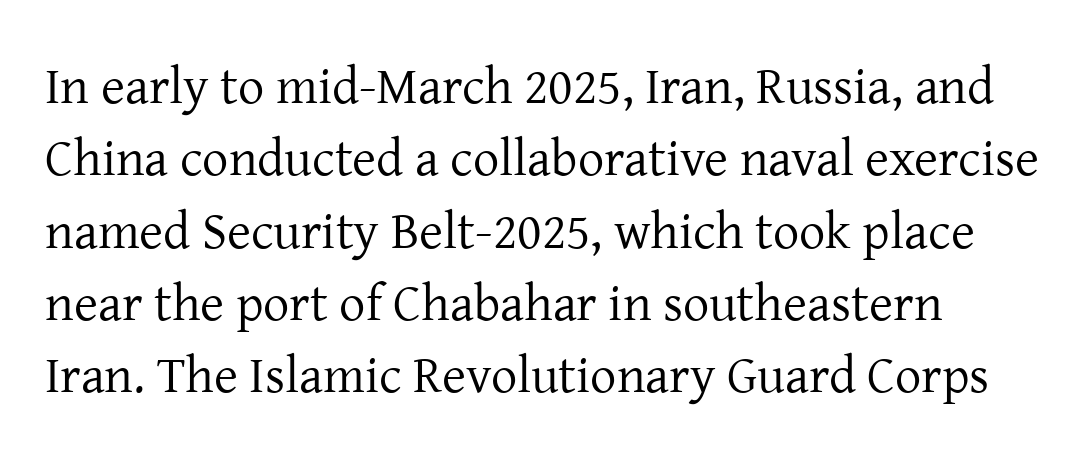
Q: Is the text bold? A: No.
Q: Is the text italic (slanted)? A: No, it is upright.
Q: Is the typeface a serif or a sans-serif typeface? A: Serif.
Q: Is the text underlined? A: No.
Q: Is the spacing between letters normal or unusually wide? A: Normal.
Q: Is the spacing between lines tight, normal or loose? A: Normal.
Q: Width (condensed, normal, or wide)? A: Normal.
Q: Stroke contrast? A: Low.
Q: x-height? A: Medium.
Q: Monospaced? A: No.
